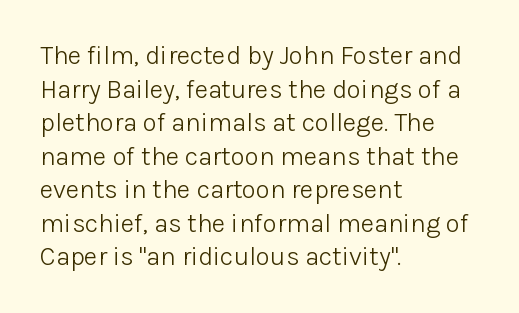
The image shows 26 px text type, upright; set left-aligned, normal line spacing (1.29x), normal letter spacing, not underlined.
